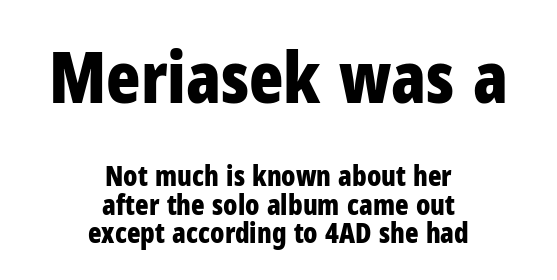
{"serif": "no", "italic": "no", "bold": "yes", "weight": "bold", "width": "condensed", "stroke_contrast": "low", "x_height": "medium", "monospaced": "no", "underline": "no", "align": "center", "line_spacing": "tight", "line_spacing_ratio": 1.02, "letter_spacing": "normal", "letter_spacing_em": 0.0, "larger_block": "first", "size_ratio": 2.54, "glyph_px": 71}
